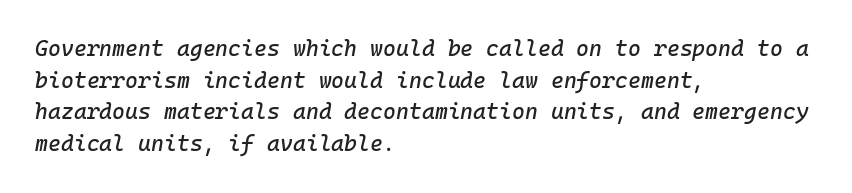
{"italic": "yes", "lean": "right", "slant_degrees": 10, "underline": "no", "align": "left", "line_spacing": "normal", "line_spacing_ratio": 1.44, "letter_spacing": "normal", "letter_spacing_em": 0.0, "glyph_px": 22}
